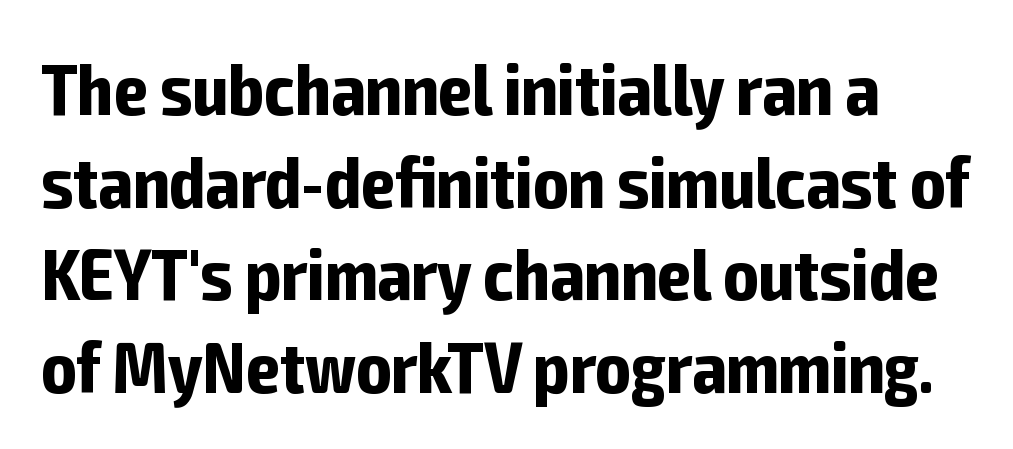
Q: Is the text bold? A: Yes.
Q: Is the text italic (slanted)? A: No, it is upright.
Q: Is the typeface a serif or a sans-serif typeface? A: Sans-serif.
Q: Is the text underlined? A: No.
Q: Is the spacing between letters normal or unusually wide? A: Normal.
Q: Is the spacing between lines tight, normal or loose? A: Normal.
Q: Width (condensed, normal, or wide)? A: Condensed.
Q: Stroke contrast? A: Low.
Q: x-height? A: Medium.
Q: Monospaced? A: No.
